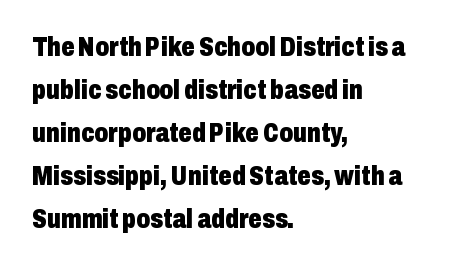
The image shows 27 px bold type, upright; set left-aligned, normal line spacing (1.59x), normal letter spacing, not underlined.
